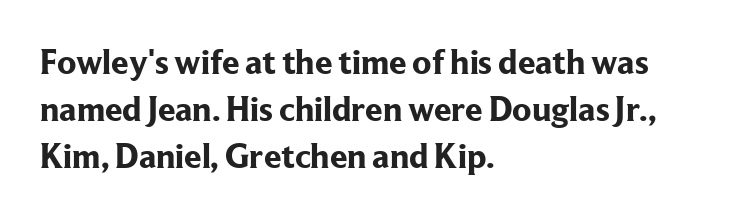
No word sits above an underline. The font family rendered here belongs to the serif group. In terms of weight, the rendering is a true, heavy bold. The letters sit at their default tracking, neither squeezed nor spread. It's the straight-up-and-down kind of type.
